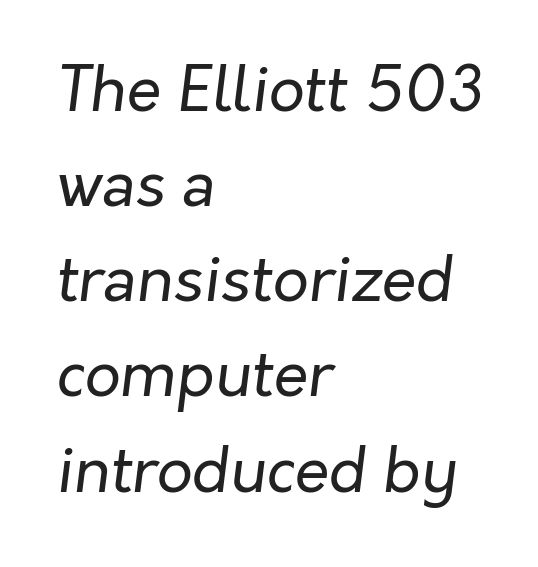
Q: Is the text bold? A: No.
Q: Is the text italic (slanted)? A: Yes, it leans right by about 7 degrees.
Q: Is the text underlined? A: No.
Q: How is the paragraph aligned? A: Left-aligned.
Q: Is the spacing between letters normal or unusually wide? A: Normal.
Q: Is the spacing between lines tight, normal or loose? A: Normal.
Q: Width (condensed, normal, or wide)? A: Normal.
Q: Stroke contrast? A: Low.
Q: x-height? A: Medium.
Q: Monospaced? A: No.
